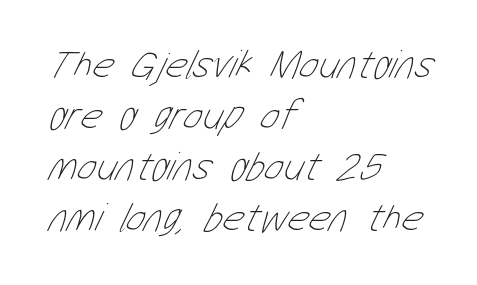
Q: Is the text bold? A: No.
Q: Is the text underlined? A: No.
Q: How is the paragraph aligned? A: Left-aligned.
Q: Is the spacing between letters normal or unusually wide? A: Normal.
Q: Width (condensed, normal, or wide)? A: Condensed.
Q: Stroke contrast? A: Low.
Q: x-height? A: Medium.
Q: Monospaced? A: No.
